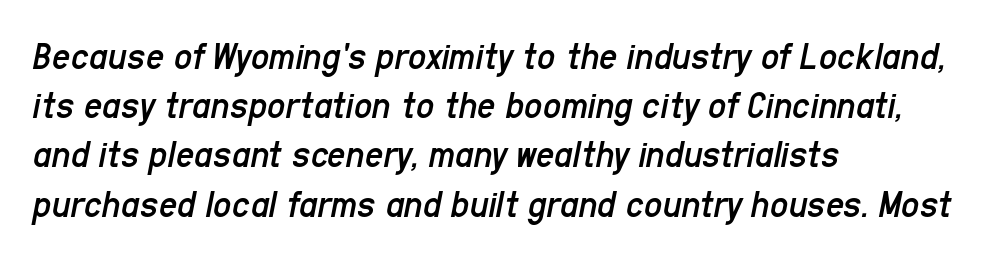
The lines in this sample share a left origin and differ only in where they stop. On a weight scale, this lands at 450 or below. Rule under the text: the space is simply empty. The typography opts for an oblique posture over an upright one. Look at the tracking — it's just the regular setting, nothing added. These lines are rendered in a variable-pitch font.
